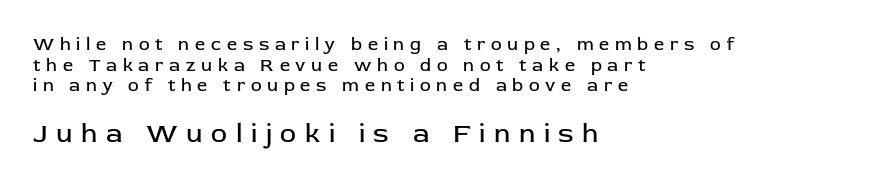
The image shows 27 px text type, upright; set left-aligned, tight line spacing (1.14x), unusually wide letter spacing (+0.32 em), not underlined; the second (bottom) block is 1.5x larger.
